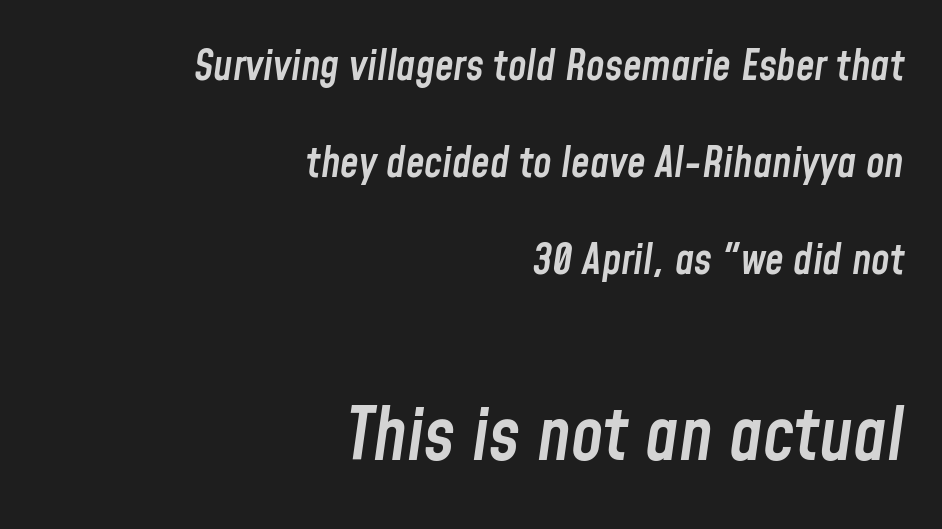
Q: Is the text bold? A: Semi-bold.
Q: Is the text italic (slanted)? A: Yes, it leans right by about 8 degrees.
Q: Is the text underlined? A: No.
Q: How is the paragraph aligned? A: Right-aligned.
Q: Is the spacing between letters normal or unusually wide? A: Normal.
Q: Is the spacing between lines tight, normal or loose? A: Loose.
Q: Which block of text is set in a larger size, the first (top) or the second (bottom)? A: The second (bottom) one.
Q: Width (condensed, normal, or wide)? A: Condensed.
Q: Stroke contrast? A: Low.
Q: x-height? A: Medium.
Q: Monospaced? A: No.
